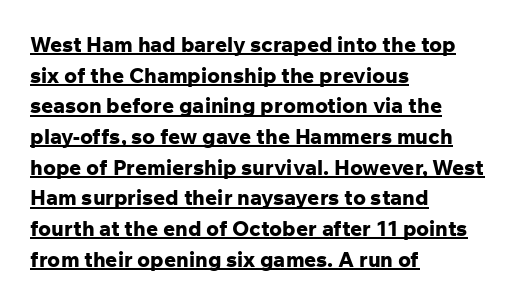
The image shows 21 px bold type, upright; set left-aligned, normal line spacing (1.46x), normal letter spacing, underlined.
